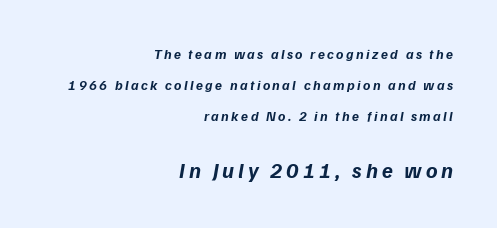
{"bold": "yes", "underline": "no", "align": "right", "line_spacing": "loose", "line_spacing_ratio": 2.23, "larger_block": "second", "size_ratio": 1.57, "glyph_px": 22}
